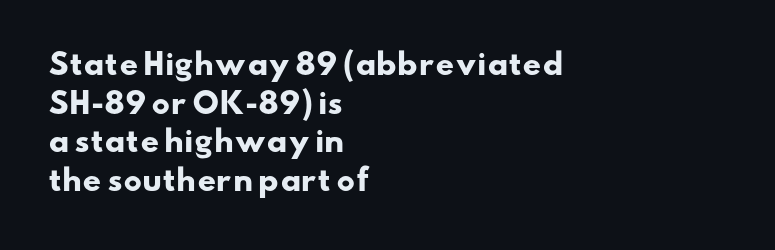
{"serif": "no", "bold": "yes", "weight": "heavy", "width": "wide", "stroke_contrast": "low", "x_height": "small", "monospaced": "no", "underline": "no", "align": "left", "line_spacing": "normal", "line_spacing_ratio": 1.33, "letter_spacing": "normal", "letter_spacing_em": 0.0, "glyph_px": 29}
